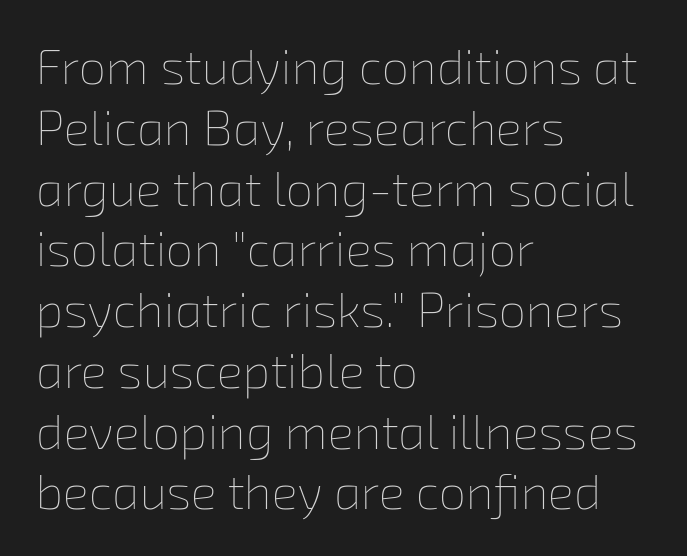
The rendering uses natural spacing where letterforms have individual widths. A quiet, ordinary-to-light weight characterises the typeface. Type without underlining. The rendering keeps characters at their native spacing. The typesetter chose a ragged-right arrangement here.
